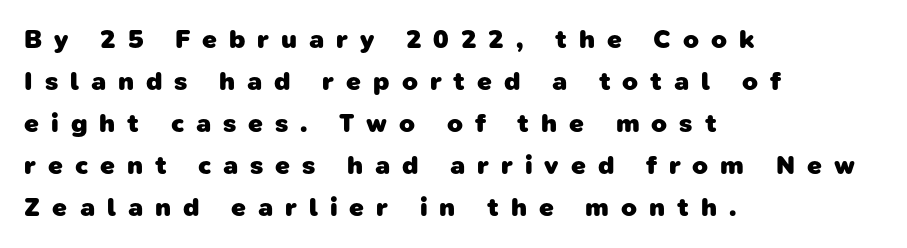
Q: Is the text bold? A: Yes.
Q: Is the text underlined? A: No.
Q: How is the paragraph aligned? A: Left-aligned.
Q: Is the spacing between letters normal or unusually wide? A: Unusually wide.
Q: Is the spacing between lines tight, normal or loose? A: Normal.
